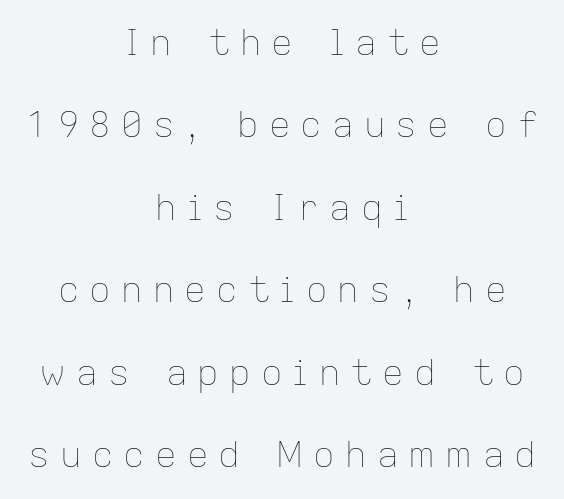
Q: Is the text bold? A: No.
Q: Is the text italic (slanted)? A: No, it is upright.
Q: Is the text underlined? A: No.
Q: How is the paragraph aligned? A: Centered.
Q: Is the spacing between letters normal or unusually wide? A: Unusually wide.
Q: Is the spacing between lines tight, normal or loose? A: Loose.
Q: Width (condensed, normal, or wide)? A: Normal.
Q: Stroke contrast? A: Low.
Q: x-height? A: Medium.
Q: Monospaced? A: No.
